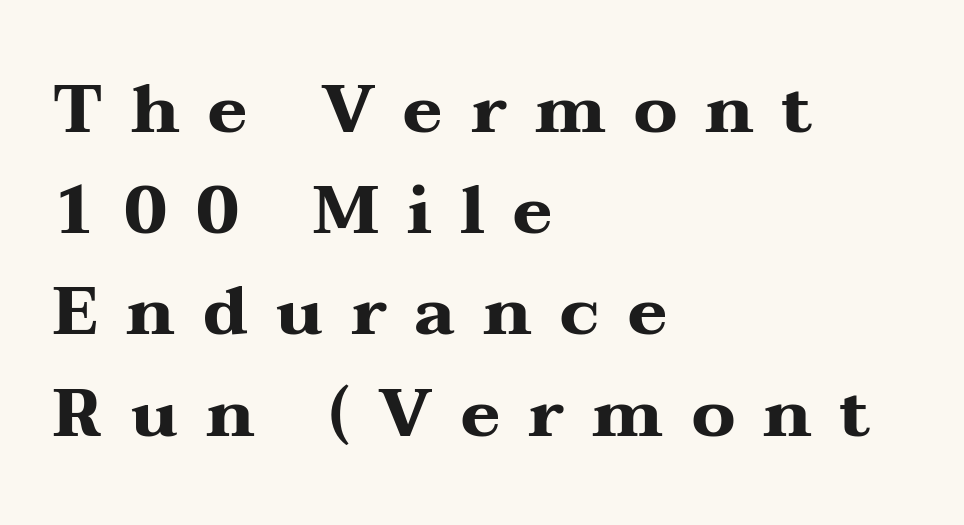
This sample uses expanded letter spacing, leaving extra air between glyphs. Its strokes are broad and dark, the hallmark of bold type. Check where the strokes stop: tiny serifs finish them off. Horizontal alignment here is leftward, the default for most running prose.
